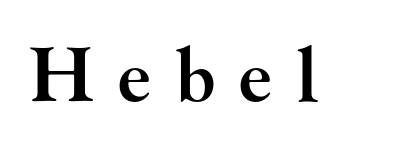
The image shows 73 px semibold, wide serif type, upright; set unusually wide letter spacing (+0.33 em), not underlined; high stroke contrast and a small x-height.
